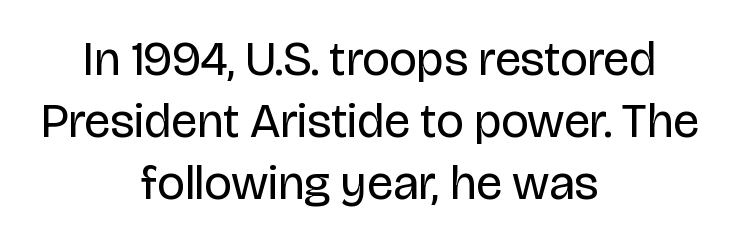
The image shows 48 px regular-weight sans-serif type, upright; set centered, normal line spacing (1.29x), normal letter spacing, not underlined; low stroke contrast and a large x-height.
